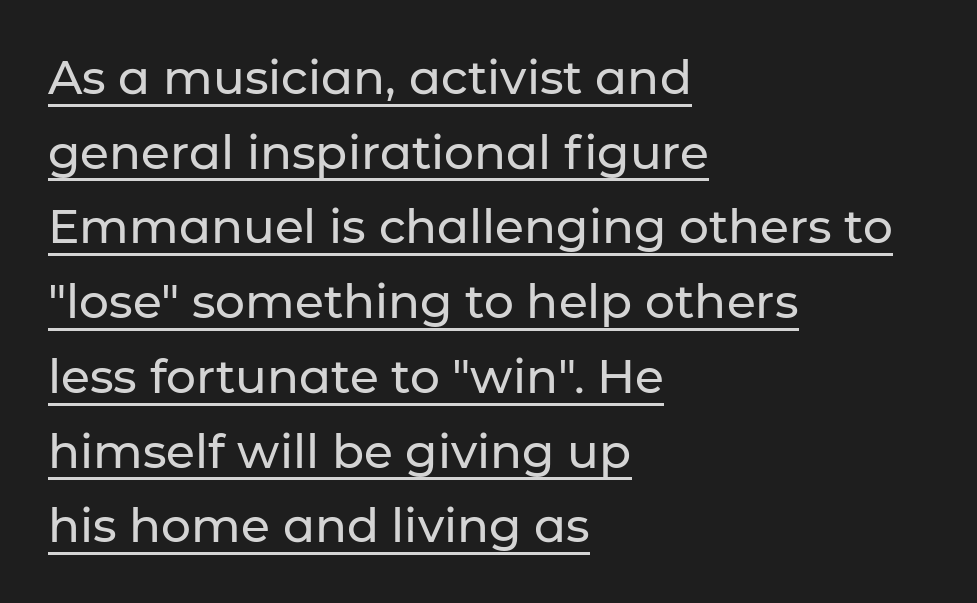
Q: Is the text italic (slanted)? A: No, it is upright.
Q: Is the typeface a serif or a sans-serif typeface? A: Sans-serif.
Q: Is the text underlined? A: Yes.
Q: How is the paragraph aligned? A: Left-aligned.
Q: Is the spacing between letters normal or unusually wide? A: Normal.
Q: Is the spacing between lines tight, normal or loose? A: Normal.
Q: Width (condensed, normal, or wide)? A: Normal.
Q: Stroke contrast? A: Low.
Q: x-height? A: Medium.
Q: Monospaced? A: No.
